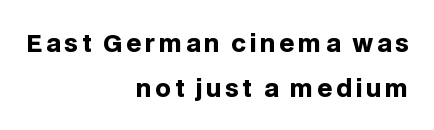
Every character sits straight up, as roman type does. Each row of text sits above clean, open space. This rendering uses right alignment, leaving the left contour irregular. Weight: bold.
